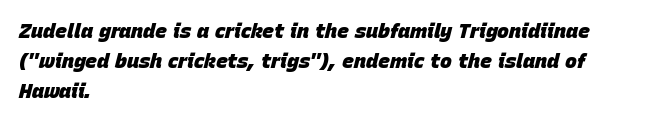
The passage shown stacks its lines at a standard gap. Spacing between characters is what you'd get straight out of the box. Layout note: lines flush left. Descenders are the only things crossing below the line.
